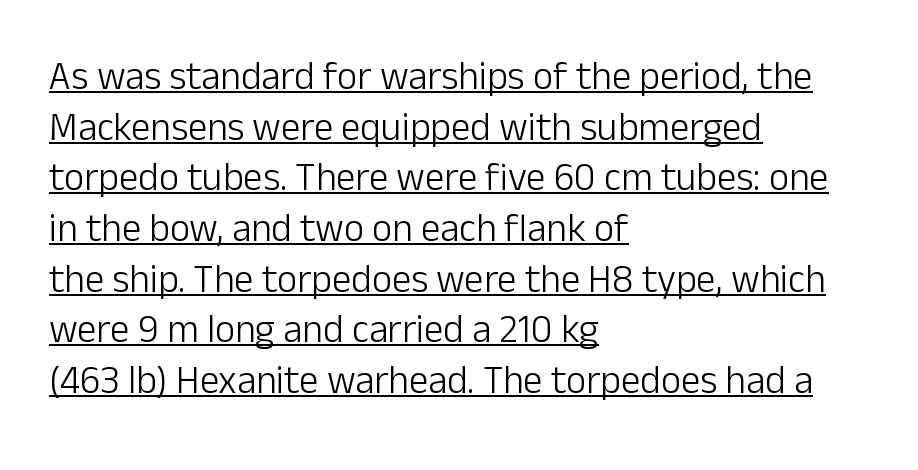
The passage is arranged the way most books set body copy — flush left. The letters sit at their default tracking, neither squeezed nor spread. Does a line run under the words? Yes, clearly. These lines were composed using upright roman letters.
